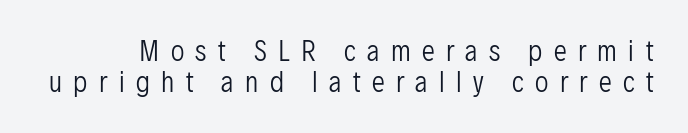
{"italic": "no", "bold": "no", "underline": "no", "line_spacing_ratio": 1.18, "letter_spacing": "wide", "letter_spacing_em": 0.44, "glyph_px": 26}
